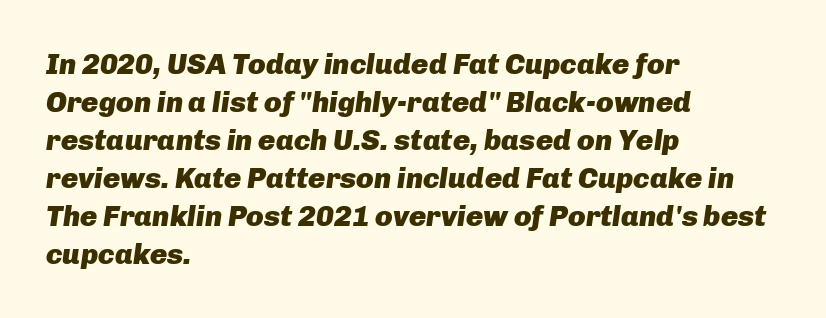
The image shows 29 px heavy type, italic (leaning right); set left-aligned, normal line spacing (1.31x), normal letter spacing, not underlined; low stroke contrast and a medium x-height.
